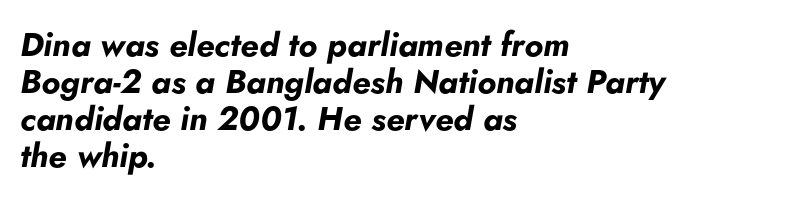
Q: Is the text bold? A: Yes.
Q: Is the text italic (slanted)? A: Yes, it leans right by about 5 degrees.
Q: Is the text underlined? A: No.
Q: How is the paragraph aligned? A: Left-aligned.
Q: Is the spacing between letters normal or unusually wide? A: Normal.
Q: Is the spacing between lines tight, normal or loose? A: Tight.
Q: Width (condensed, normal, or wide)? A: Normal.
Q: Stroke contrast? A: Low.
Q: x-height? A: Small.
Q: Monospaced? A: No.
